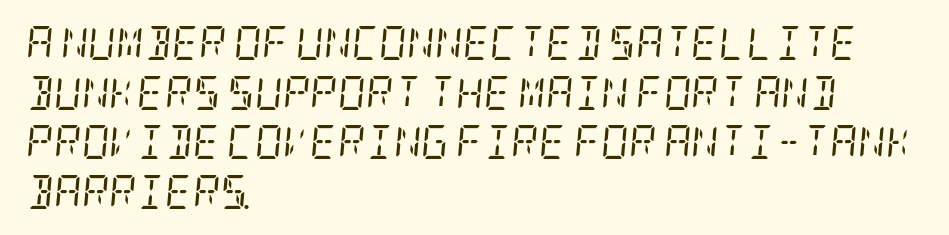
Stroke terminals: seriffed. Type without underlining. The block of text has a typical density, with ordinary space between rows. Observe the lean: these are italic letterforms. The strokes carry an ordinary text weight at most. This sample uses plain, unmodified letter spacing.
